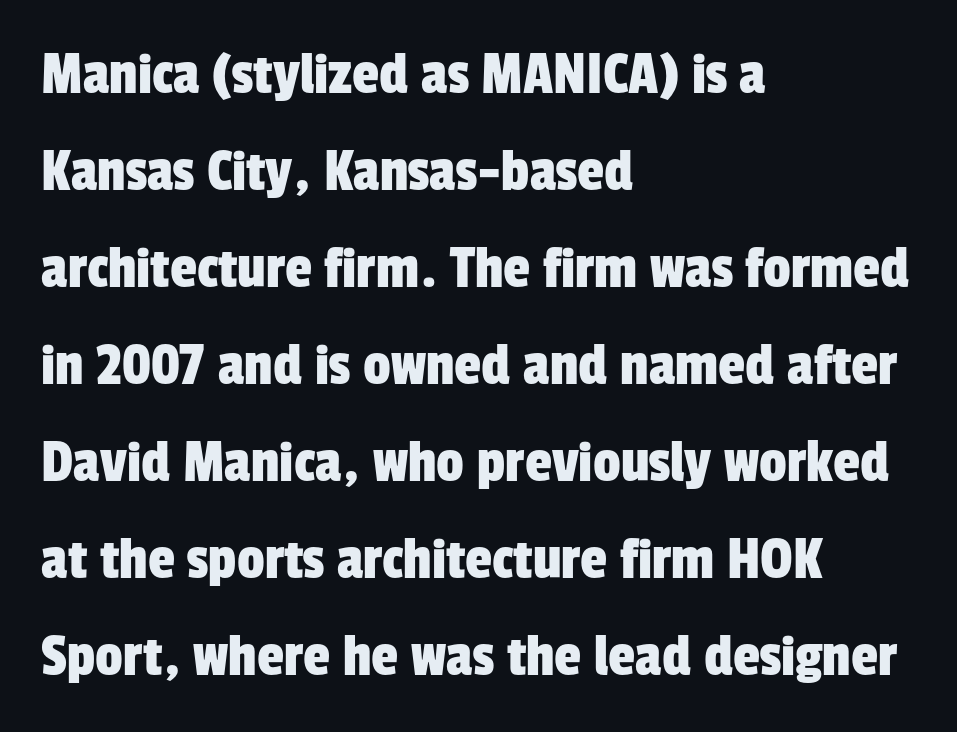
Q: Is the typeface a serif or a sans-serif typeface? A: Sans-serif.
Q: Is the text underlined? A: No.
Q: How is the paragraph aligned? A: Left-aligned.
Q: Is the spacing between letters normal or unusually wide? A: Normal.
Q: Is the spacing between lines tight, normal or loose? A: Normal.
Q: Width (condensed, normal, or wide)? A: Condensed.
Q: Stroke contrast? A: Low.
Q: x-height? A: Medium.
Q: Monospaced? A: No.
